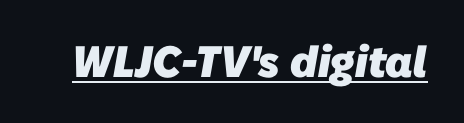
The image shows 44 px heavy sans-serif type; set normal letter spacing, underlined; low stroke contrast and a medium x-height.
